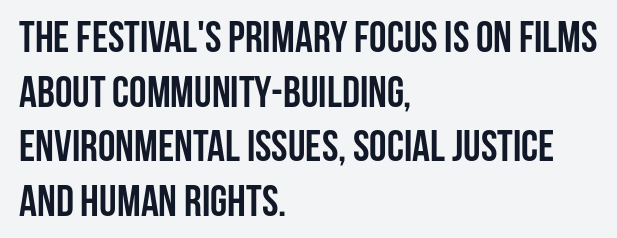
{"serif": "no", "italic": "no", "bold": "yes", "weight": "semibold", "width": "condensed", "stroke_contrast": "low", "x_height": "large", "monospaced": "no", "underline": "no", "align": "left", "line_spacing_ratio": 1.24, "letter_spacing": "normal", "letter_spacing_em": 0.0, "glyph_px": 44}
